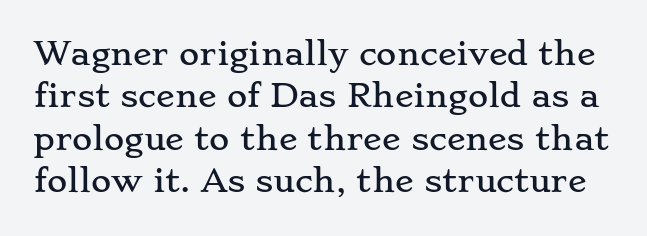
The image shows 31 px wide serif type, upright; set normal line spacing (1.37x), normal letter spacing, not underlined; low stroke contrast and a small x-height.
